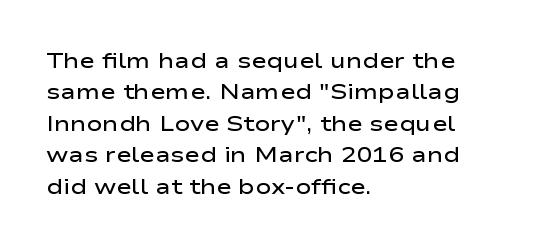
The image shows 21 px text type, upright; set left-aligned, normal line spacing (1.5x), normal letter spacing, not underlined.
